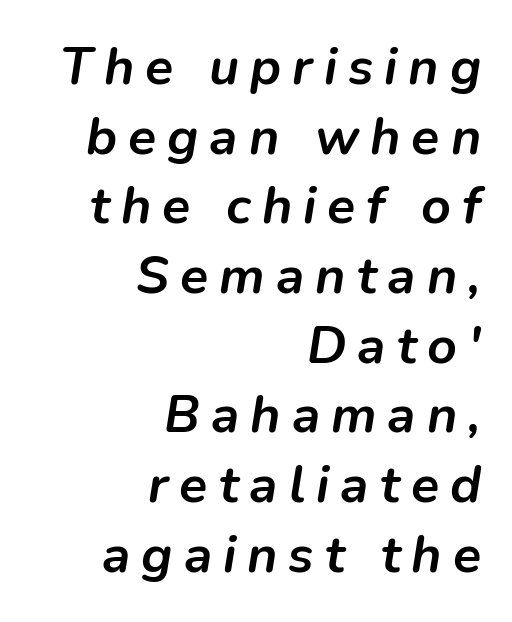
{"italic": "yes", "lean": "right", "slant_degrees": 9, "bold": "yes", "weight": "semibold", "width": "normal", "stroke_contrast": "low", "x_height": "medium", "monospaced": "no", "underline": "no", "align": "right", "line_spacing": "normal", "line_spacing_ratio": 1.34, "letter_spacing": "wide", "letter_spacing_em": 0.21, "glyph_px": 52}
